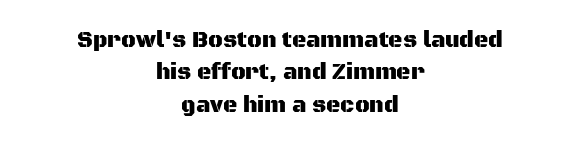
Q: Is the text italic (slanted)? A: No, it is upright.
Q: Is the text underlined? A: No.
Q: How is the paragraph aligned? A: Centered.
Q: Is the spacing between letters normal or unusually wide? A: Normal.
Q: Is the spacing between lines tight, normal or loose? A: Normal.
